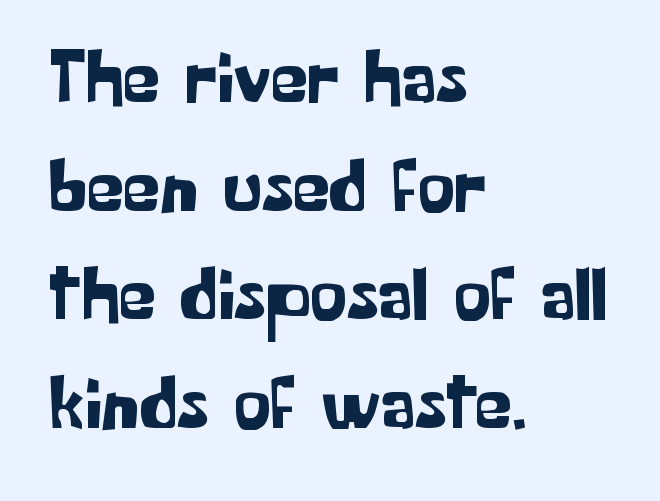
{"serif": "no", "italic": "no", "width": "normal", "stroke_contrast": "low", "x_height": "medium", "monospaced": "no", "underline": "no", "align": "left", "line_spacing": "normal", "line_spacing_ratio": 1.45, "letter_spacing": "normal", "letter_spacing_em": 0.0, "glyph_px": 75}
